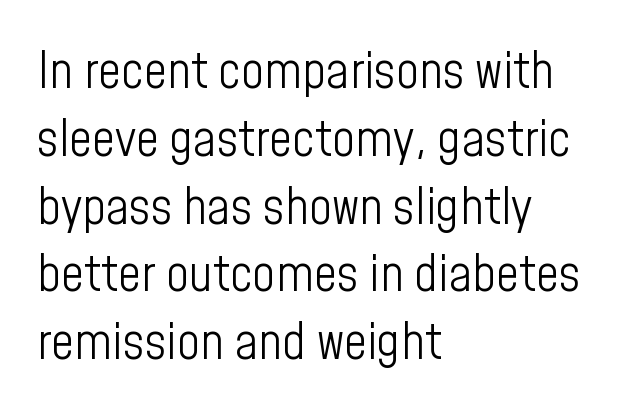
Q: Is the text bold? A: No.
Q: Is the text italic (slanted)? A: No, it is upright.
Q: Is the typeface a serif or a sans-serif typeface? A: Sans-serif.
Q: Is the text underlined? A: No.
Q: How is the paragraph aligned? A: Left-aligned.
Q: Is the spacing between letters normal or unusually wide? A: Normal.
Q: Is the spacing between lines tight, normal or loose? A: Normal.
Q: Width (condensed, normal, or wide)? A: Condensed.
Q: Stroke contrast? A: Low.
Q: x-height? A: Medium.
Q: Monospaced? A: No.
